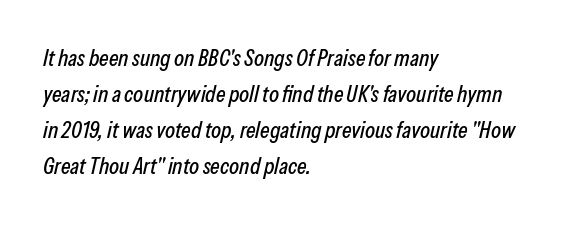
Check under the words: just untouched page. Does the copy run flush right? No — it runs flush left. One glance says typical: line gaps are just what's usual. This sample uses plain, unmodified letter spacing.
